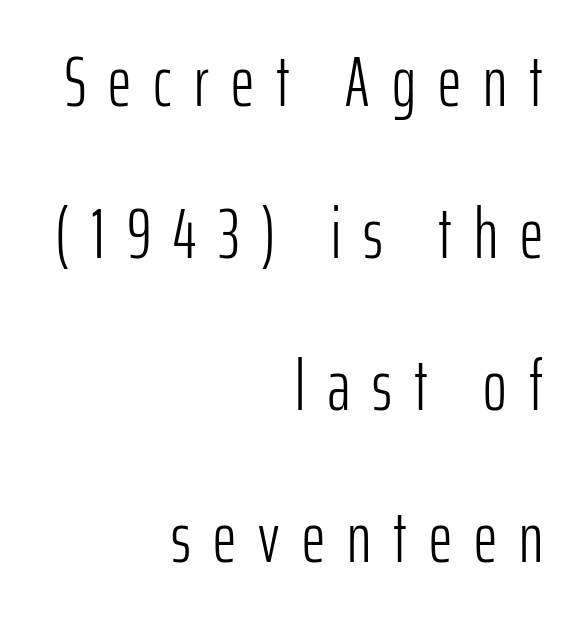
Q: Is the text bold? A: No.
Q: Is the text italic (slanted)? A: No, it is upright.
Q: Is the typeface a serif or a sans-serif typeface? A: Sans-serif.
Q: Is the text underlined? A: No.
Q: How is the paragraph aligned? A: Right-aligned.
Q: Is the spacing between letters normal or unusually wide? A: Unusually wide.
Q: Is the spacing between lines tight, normal or loose? A: Loose.
Q: Width (condensed, normal, or wide)? A: Condensed.
Q: Stroke contrast? A: Low.
Q: x-height? A: Medium.
Q: Monospaced? A: No.
